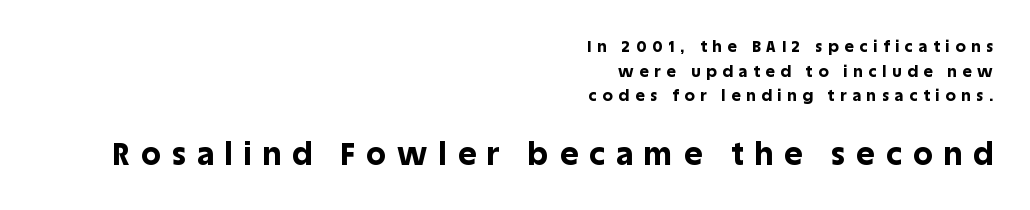
{"serif": "no", "italic": "no", "bold": "yes", "weight": "bold", "width": "normal", "x_height": "large", "monospaced": "no", "underline": "no", "align": "right", "line_spacing": "normal", "line_spacing_ratio": 1.54, "letter_spacing": "wide", "letter_spacing_em": 0.37, "larger_block": "second", "size_ratio": 1.94, "glyph_px": 31}
